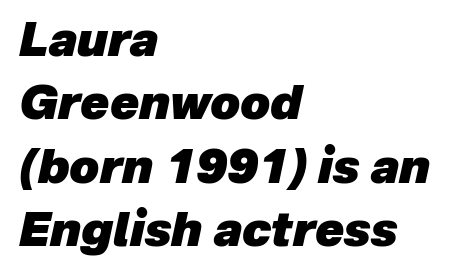
Q: Is the text bold? A: Yes.
Q: Is the text italic (slanted)? A: Yes, it leans right by about 12 degrees.
Q: Is the text underlined? A: No.
Q: How is the paragraph aligned? A: Left-aligned.
Q: Is the spacing between letters normal or unusually wide? A: Normal.
Q: Is the spacing between lines tight, normal or loose? A: Normal.
Q: Width (condensed, normal, or wide)? A: Normal.
Q: Stroke contrast? A: Low.
Q: x-height? A: Medium.
Q: Monospaced? A: No.
